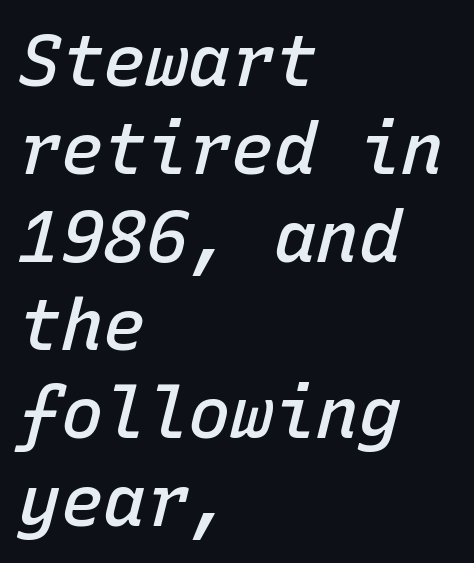
The image shows 71 px semibold type, italic (leaning right), monospaced; set left-aligned, line spacing 1.24x, normal letter spacing, not underlined; low stroke contrast and a medium x-height.
